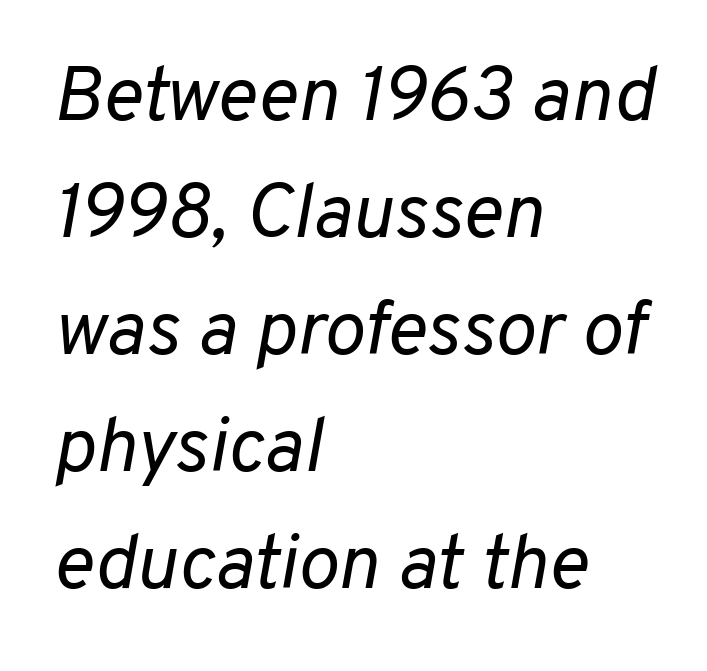
The letters advance in unequal steps, a hallmark of proportional type. Counters stay open thanks to moderate or lighter strokes. Decoration check: the copy has no underline. Look at the tracking — it's just the regular setting, nothing added.
